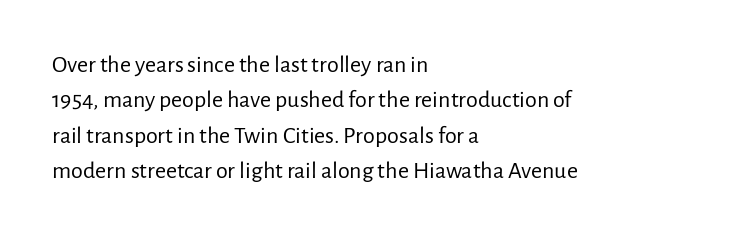
{"italic": "no", "bold": "no", "underline": "no", "align": "left", "line_spacing": "normal", "line_spacing_ratio": 1.47, "letter_spacing": "normal", "letter_spacing_em": 0.0, "glyph_px": 24}
